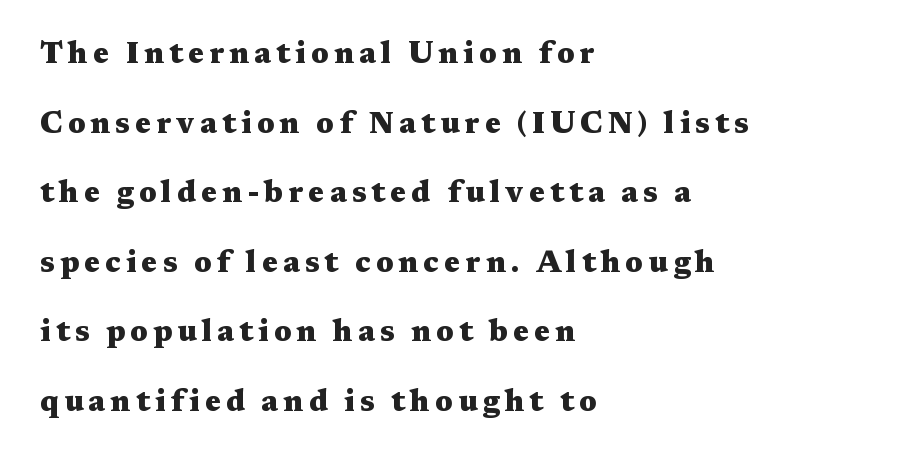
{"serif": "yes", "italic": "no", "bold": "yes", "weight": "heavy", "width": "wide", "stroke_contrast": "medium", "x_height": "medium", "monospaced": "no", "underline": "no", "align": "left", "line_spacing": "loose", "line_spacing_ratio": 2.32, "glyph_px": 30}
